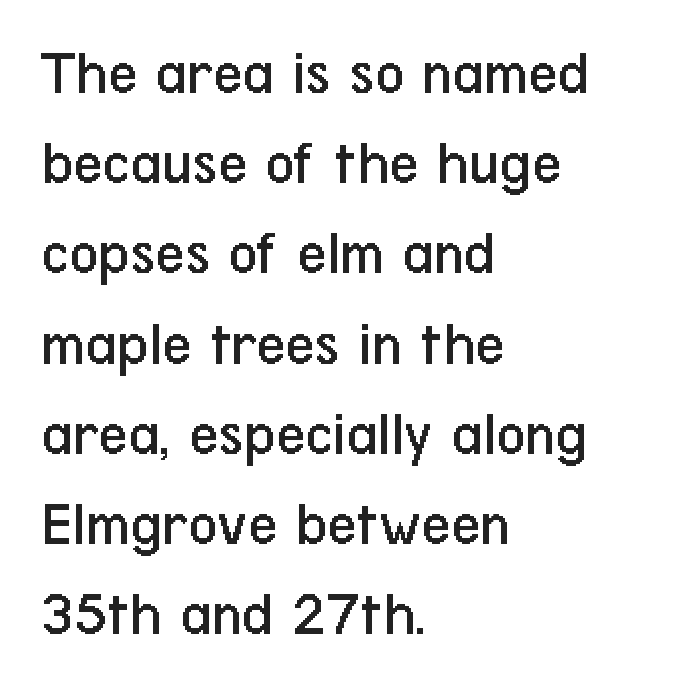
The image shows 64 px regular-weight, condensed sans-serif type, upright; set left-aligned, normal line spacing (1.41x), normal letter spacing, not underlined; low stroke contrast and a medium x-height.
